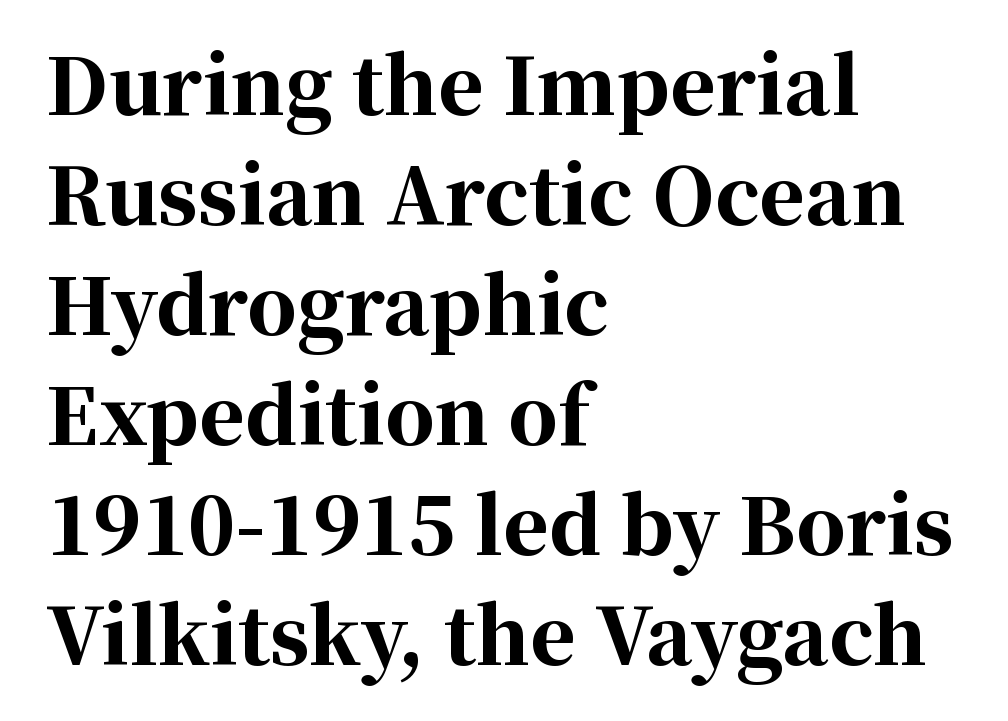
The designer went with a serif here, giving each stem small feet. Weight check: bold — yes, fully. Successive baselines arrive at the customary interval. Spacing verdict: proportional, widths tailored to each character. This sample uses plain, unmodified letter spacing. The setting favours the left margin, as ordinary paragraphs usually do.
